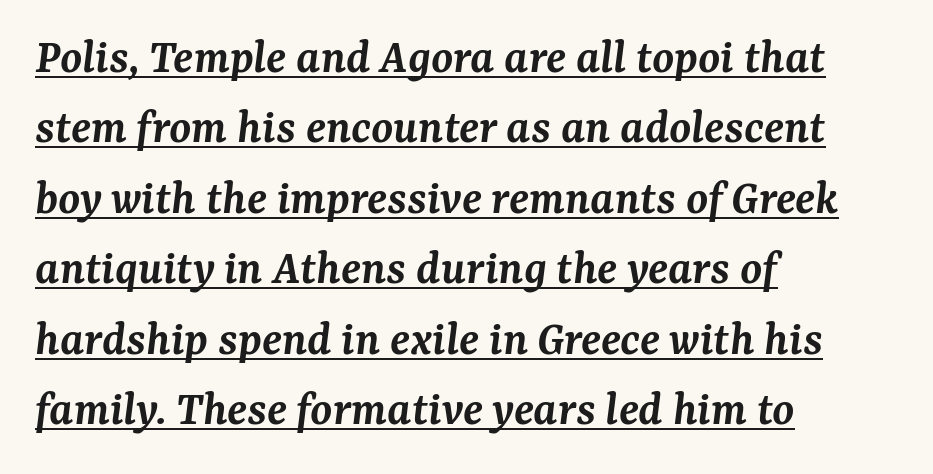
Does the weight exceed regular? Yes, but only to semibold. Do the characters align in a grid? No, the font is proportional. This sample keeps an unexceptional amount of space between lines. Does the lettering tilt? It does — this is italic.
